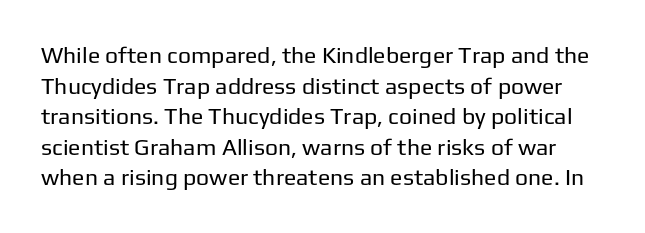
{"italic": "no", "bold": "no", "underline": "no", "line_spacing": "normal", "line_spacing_ratio": 1.33, "letter_spacing": "normal", "letter_spacing_em": 0.0, "glyph_px": 23}
